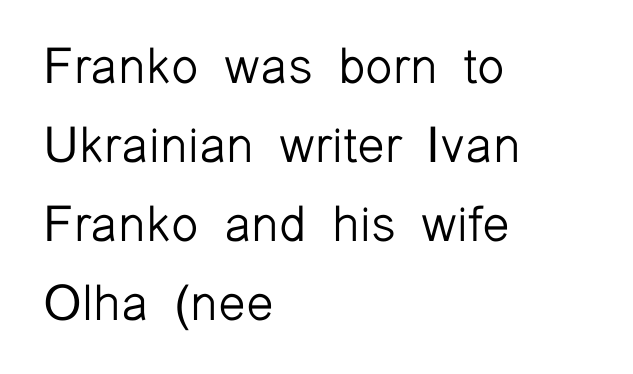
The area under the type is left untouched. This sample is left-justified, so line endings fall wherever the words run out. Caption: standard tracking, unaltered. Does the lettering tilt? It doesn't — this is upright. Each stroke keeps to a modest, everyday thickness or less.
